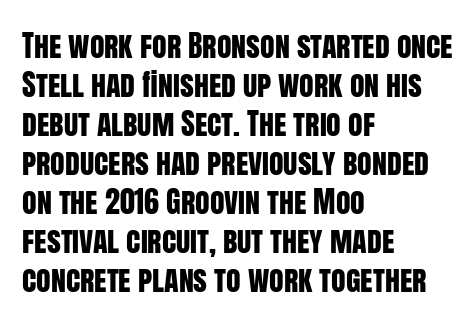
It's the straight-up-and-down kind of type. Is this a fixed-width face? No — the glyphs have proportional, varying widths. A clean baseline with only descenders dipping below it. Classification — sans serif.
